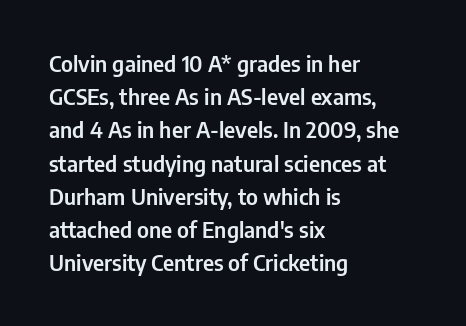
Q: Is the text italic (slanted)? A: No, it is upright.
Q: Is the text underlined? A: No.
Q: How is the paragraph aligned? A: Left-aligned.
Q: Is the spacing between letters normal or unusually wide? A: Normal.
Q: Is the spacing between lines tight, normal or loose? A: Normal.
